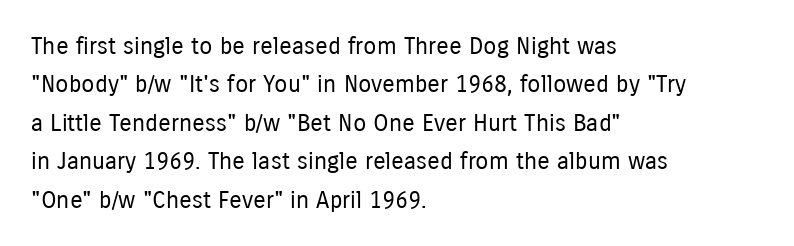
{"italic": "no", "bold": "no", "underline": "no", "align": "left", "line_spacing": "normal", "line_spacing_ratio": 1.6, "letter_spacing": "normal", "letter_spacing_em": 0.0, "glyph_px": 24}
